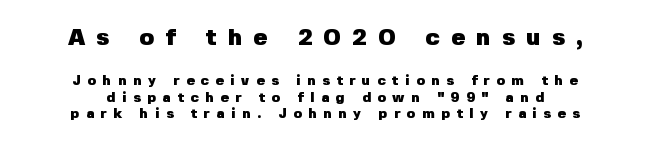
If you folded the block vertically in half, each line would mirror itself in length. Words appear elongated and porous because spacing is wide. Beneath every word, the page is bare. Typesetter's note: full bold, strokes at maximum text heaviness. Top chunk: large. Bottom chunk: small.
